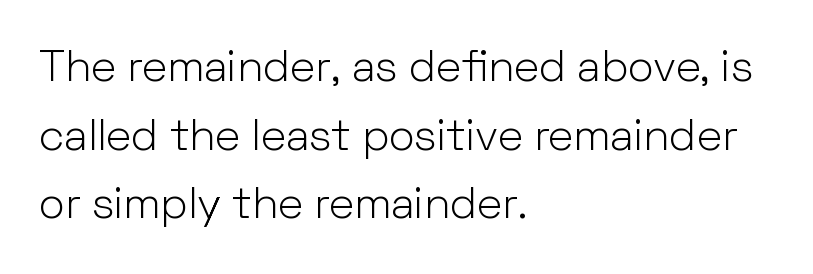
What's the leading like? Ordinary, nothing unusual. This sample has the flowing, uneven cadence of proportional lettering. This is the regular roman posture of the typeface. A typesetter would call this zero additional tracking. A quiet, ordinary-to-light weight characterises the typeface. Horizontally, the lines are justified to the leading edge only.
